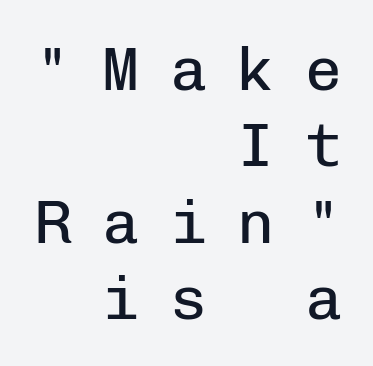
Q: Is the text bold? A: No.
Q: Is the text italic (slanted)? A: No, it is upright.
Q: Is the typeface a serif or a sans-serif typeface? A: Sans-serif.
Q: Is the text underlined? A: No.
Q: How is the paragraph aligned? A: Right-aligned.
Q: Is the spacing between letters normal or unusually wide? A: Unusually wide.
Q: Width (condensed, normal, or wide)? A: Normal.
Q: Stroke contrast? A: Low.
Q: x-height? A: Medium.
Q: Monospaced? A: Yes.
